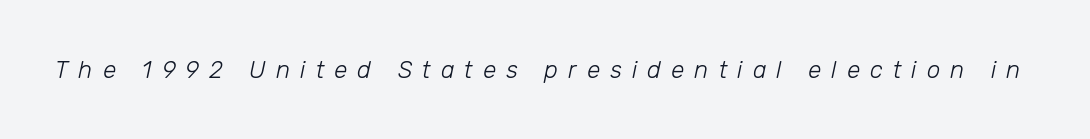
The image shows 24 px text type, italic (leaning right); set unusually wide letter spacing (+0.42 em), not underlined.
